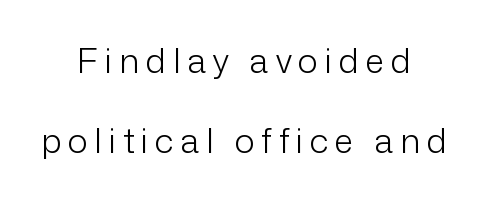
Q: Is the text bold? A: No.
Q: Is the text italic (slanted)? A: No, it is upright.
Q: Is the typeface a serif or a sans-serif typeface? A: Sans-serif.
Q: Is the text underlined? A: No.
Q: How is the paragraph aligned? A: Centered.
Q: Is the spacing between letters normal or unusually wide? A: Unusually wide.
Q: Is the spacing between lines tight, normal or loose? A: Loose.
Q: Width (condensed, normal, or wide)? A: Normal.
Q: Stroke contrast? A: Low.
Q: x-height? A: Medium.
Q: Monospaced? A: No.
